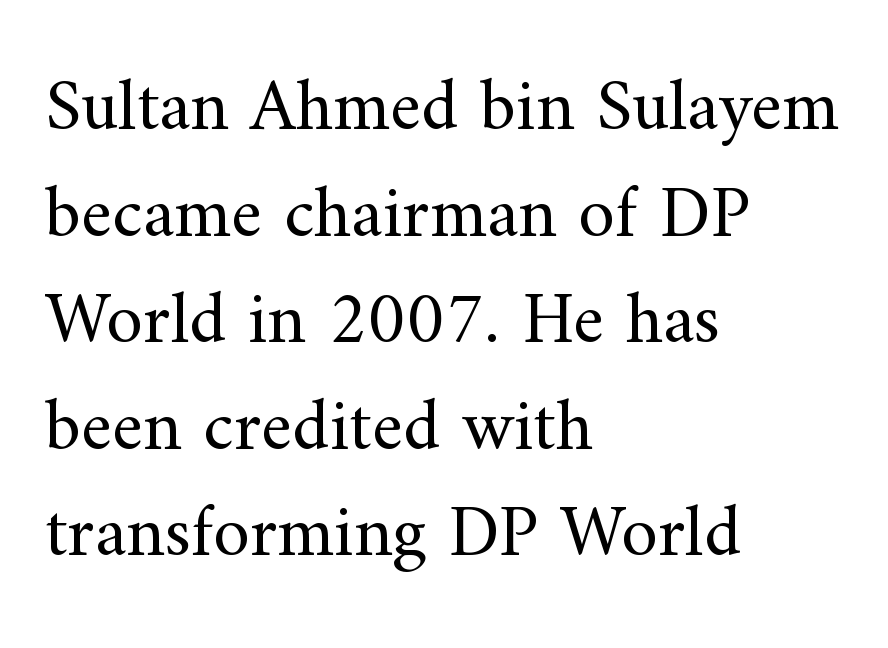
Q: Is the text bold? A: No.
Q: Is the text italic (slanted)? A: No, it is upright.
Q: Is the typeface a serif or a sans-serif typeface? A: Serif.
Q: Is the text underlined? A: No.
Q: How is the paragraph aligned? A: Left-aligned.
Q: Is the spacing between letters normal or unusually wide? A: Normal.
Q: Is the spacing between lines tight, normal or loose? A: Normal.
Q: Width (condensed, normal, or wide)? A: Normal.
Q: Stroke contrast? A: Medium.
Q: x-height? A: Small.
Q: Monospaced? A: No.
